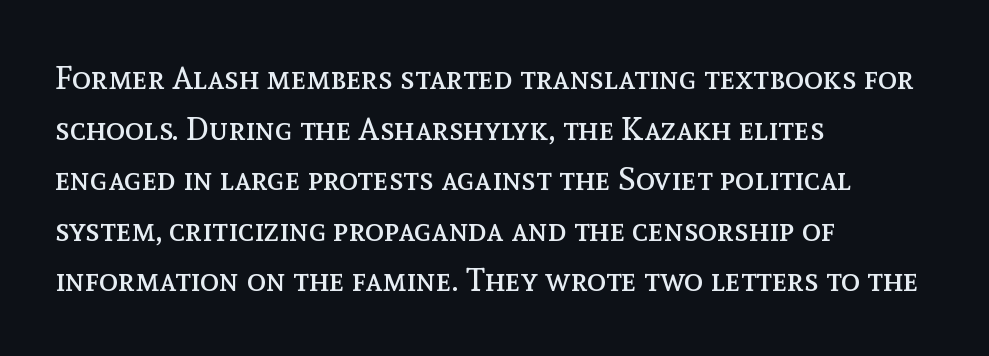
{"italic": "no", "bold": "no", "weight": "regular", "width": "normal", "x_height": "medium", "monospaced": "no", "underline": "no", "align": "left", "line_spacing": "normal", "line_spacing_ratio": 1.58, "letter_spacing": "normal", "letter_spacing_em": 0.0, "glyph_px": 32}
